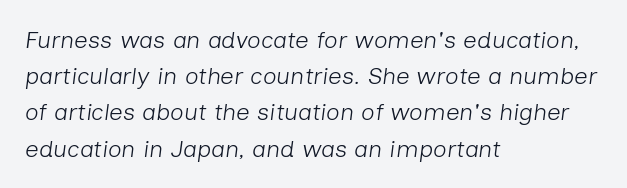
The image shows 24 px text type, italic (leaning right); set left-aligned, normal line spacing (1.51x), normal letter spacing, not underlined.
